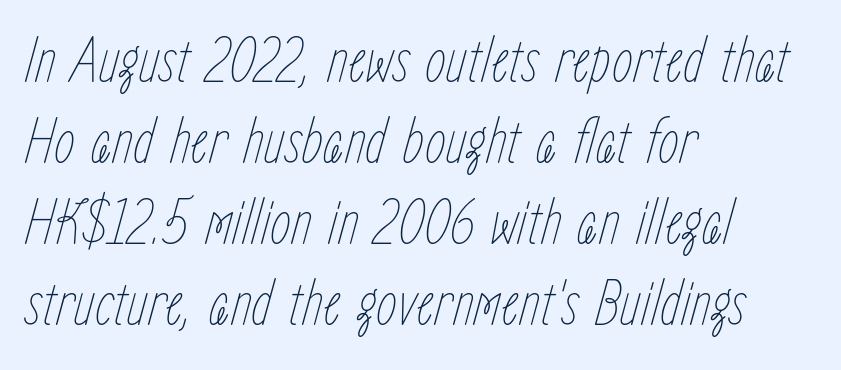
{"italic": "yes", "lean": "right", "slant_degrees": 15, "bold": "no", "weight": "thin", "width": "condensed", "stroke_contrast": "low", "x_height": "medium", "monospaced": "no", "underline": "no", "align": "left", "line_spacing_ratio": 1.21, "letter_spacing": "normal", "letter_spacing_em": 0.0, "glyph_px": 67}
